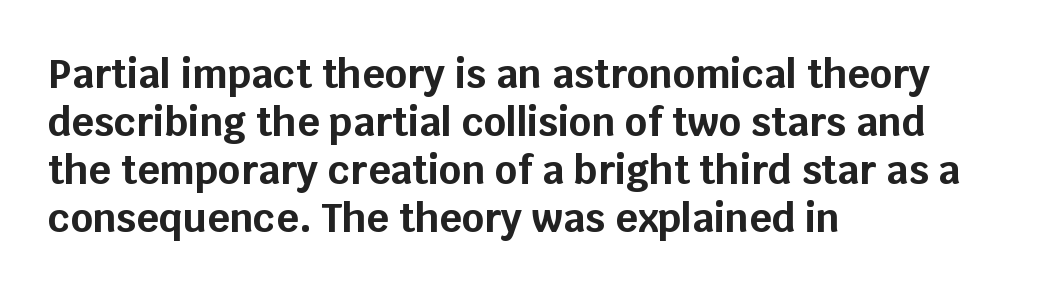
The image shows 39 px bold sans-serif type, upright; set left-aligned, line spacing 1.23x, normal letter spacing, not underlined; low stroke contrast and a large x-height.
